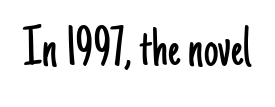
Q: Is the text bold? A: No.
Q: Is the text italic (slanted)? A: No, it is upright.
Q: Is the typeface a serif or a sans-serif typeface? A: Sans-serif.
Q: Is the text underlined? A: No.
Q: Is the spacing between letters normal or unusually wide? A: Normal.
Q: Width (condensed, normal, or wide)? A: Condensed.
Q: Stroke contrast? A: Low.
Q: x-height? A: Small.
Q: Monospaced? A: No.
